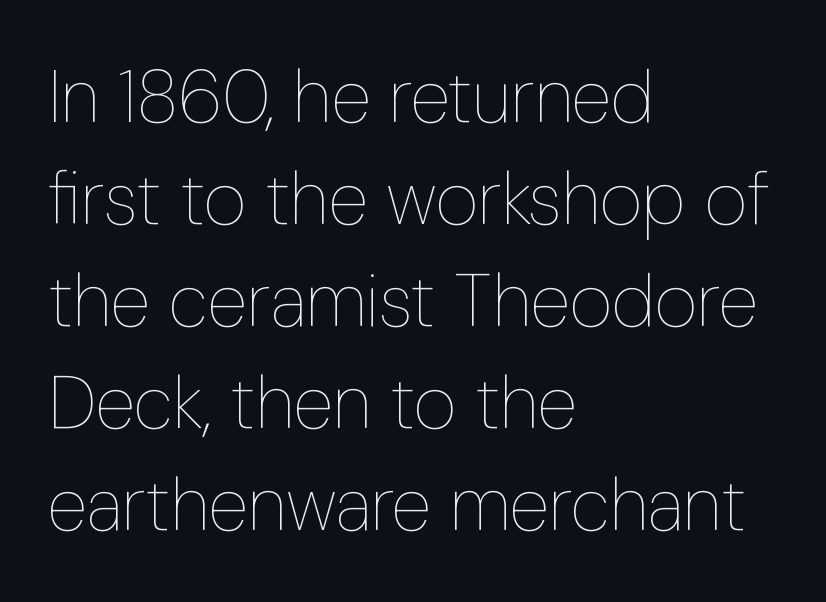
Q: Is the text bold? A: No.
Q: Is the text italic (slanted)? A: No, it is upright.
Q: Is the text underlined? A: No.
Q: How is the paragraph aligned? A: Left-aligned.
Q: Is the spacing between letters normal or unusually wide? A: Normal.
Q: Is the spacing between lines tight, normal or loose? A: Normal.
Q: Width (condensed, normal, or wide)? A: Condensed.
Q: Stroke contrast? A: Low.
Q: x-height? A: Medium.
Q: Monospaced? A: No.
